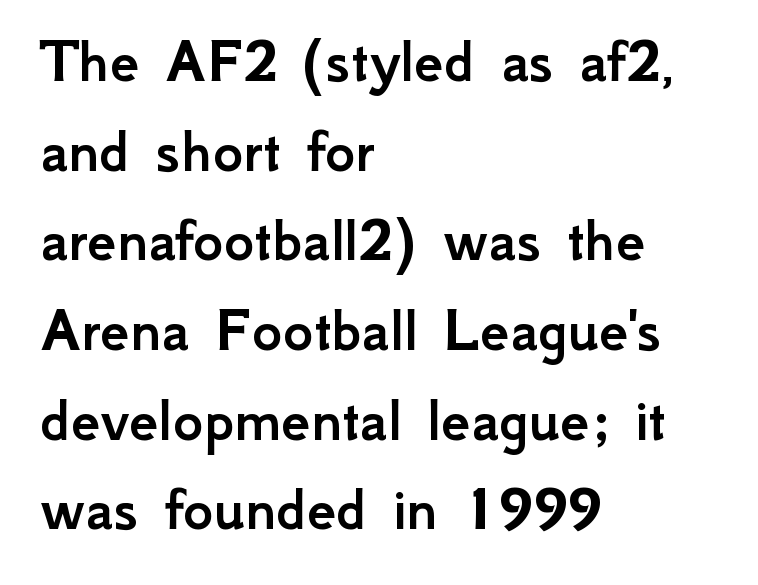
{"serif": "no", "italic": "no", "width": "normal", "stroke_contrast": "low", "x_height": "small", "monospaced": "no", "underline": "no", "align": "left", "line_spacing": "normal", "line_spacing_ratio": 1.38, "letter_spacing": "normal", "letter_spacing_em": 0.0, "glyph_px": 65}
